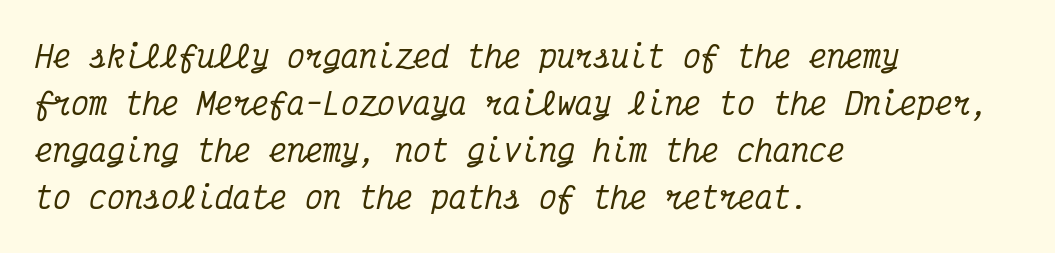
This sample uses an oblique cut, with every glyph tilted off the vertical. Casual observation: everything's shoved over to the left. The tracking reads as untouched default to a designer's eye. The passage shown is not underscored anywhere. The letters carry serifs — small finishing strokes at the ends of their stems.
